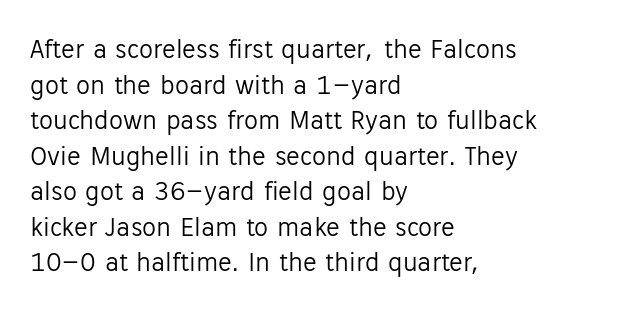
The horizontal fit of the characters is conventional and even. Left-aligned paragraph, ragged on the right. No word sits above an underline. Note the varied advance widths — an 'i' is clearly narrower than an 'm'.
